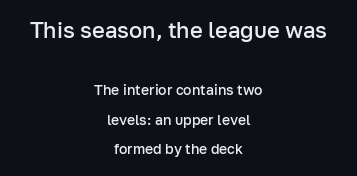
Q: Is the text bold? A: Semi-bold.
Q: Is the text italic (slanted)? A: No, it is upright.
Q: Is the text underlined? A: No.
Q: How is the paragraph aligned? A: Centered.
Q: Is the spacing between letters normal or unusually wide? A: Normal.
Q: Is the spacing between lines tight, normal or loose? A: Loose.
Q: Which block of text is set in a larger size, the first (top) or the second (bottom)? A: The first (top) one.
